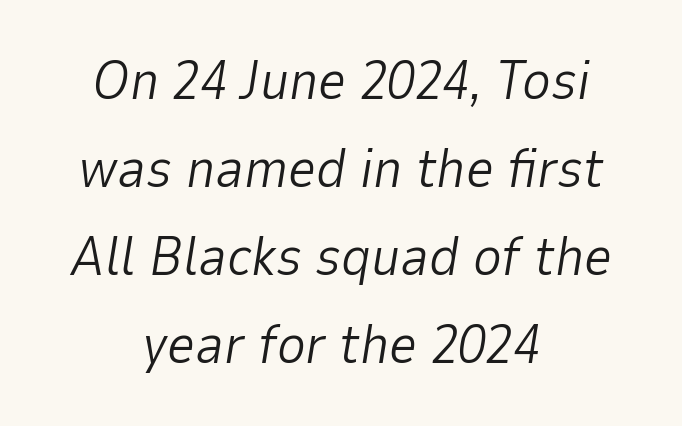
The image shows 55 px light type, italic (leaning right); set centered, normal line spacing (1.6x), normal letter spacing, not underlined; low stroke contrast and a medium x-height.
